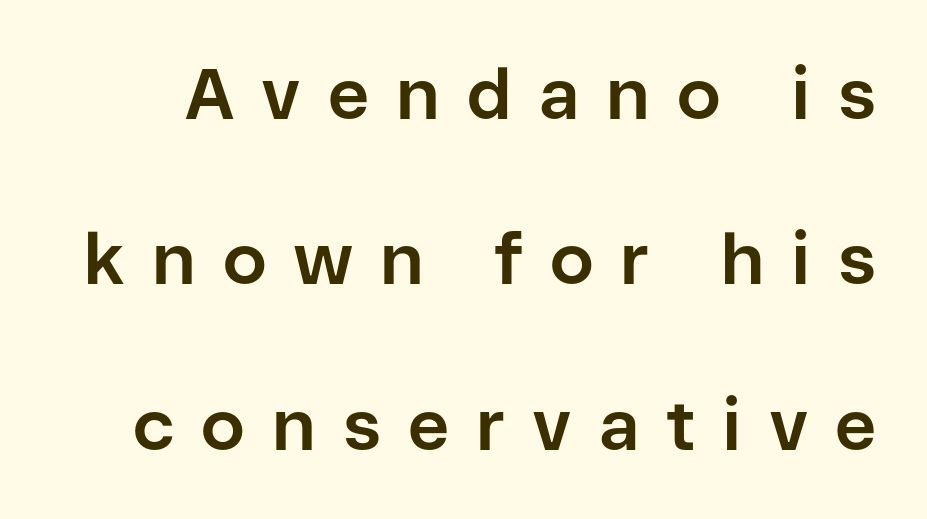
The image shows 71 px bold sans-serif type, upright; set loose line spacing (2.33x), unusually wide letter spacing (+0.38 em), not underlined; low stroke contrast and a medium x-height.
